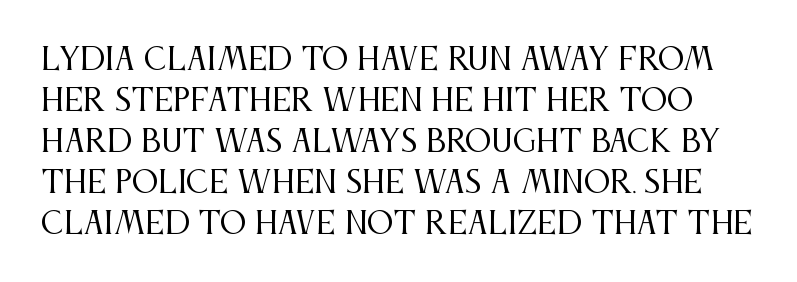
{"serif": "yes", "italic": "no", "bold": "no", "weight": "regular", "width": "condensed", "stroke_contrast": "medium", "x_height": "large", "monospaced": "no", "underline": "no", "line_spacing": "normal", "line_spacing_ratio": 1.37, "letter_spacing": "normal", "letter_spacing_em": 0.0, "glyph_px": 30}
